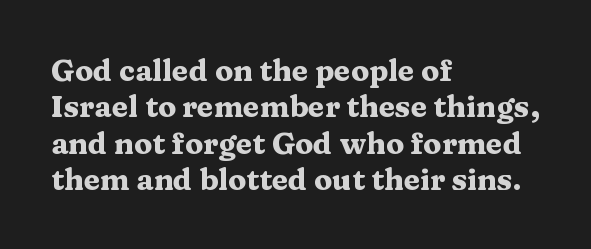
Q: Is the text bold? A: Yes.
Q: Is the text italic (slanted)? A: No, it is upright.
Q: Is the typeface a serif or a sans-serif typeface? A: Serif.
Q: Is the text underlined? A: No.
Q: How is the paragraph aligned? A: Left-aligned.
Q: Is the spacing between letters normal or unusually wide? A: Normal.
Q: Width (condensed, normal, or wide)? A: Wide.
Q: Stroke contrast? A: Medium.
Q: x-height? A: Medium.
Q: Monospaced? A: No.
